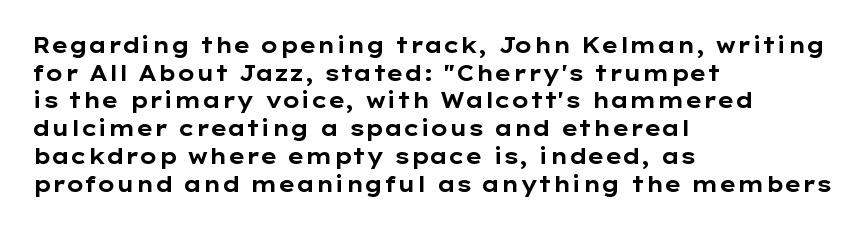
Q: Is the text bold? A: Yes.
Q: Is the text italic (slanted)? A: No, it is upright.
Q: Is the text underlined? A: No.
Q: How is the paragraph aligned? A: Left-aligned.
Q: Is the spacing between letters normal or unusually wide? A: Normal.
Q: Is the spacing between lines tight, normal or loose? A: Normal.
